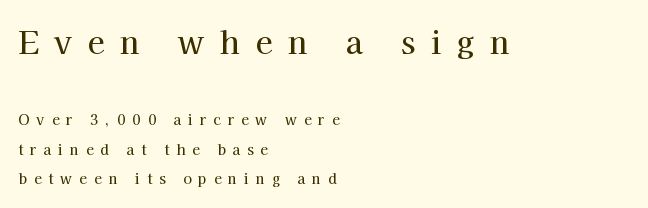
The image shows 31 px serif type, upright; set left-aligned, loose line spacing (2.11x), unusually wide letter spacing (+0.5 em), not underlined; the first (top) block is 2.21x larger; high stroke contrast and a medium x-height.
